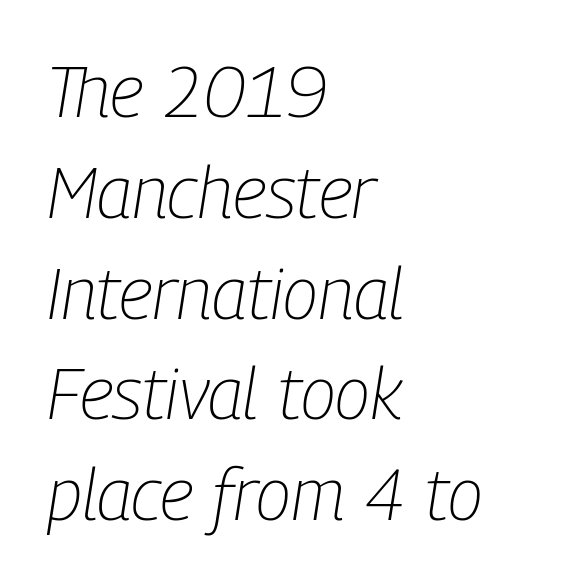
The image shows 72 px light, condensed type, italic (leaning right); set left-aligned, normal line spacing (1.4x), normal letter spacing, not underlined; low stroke contrast and a medium x-height.
